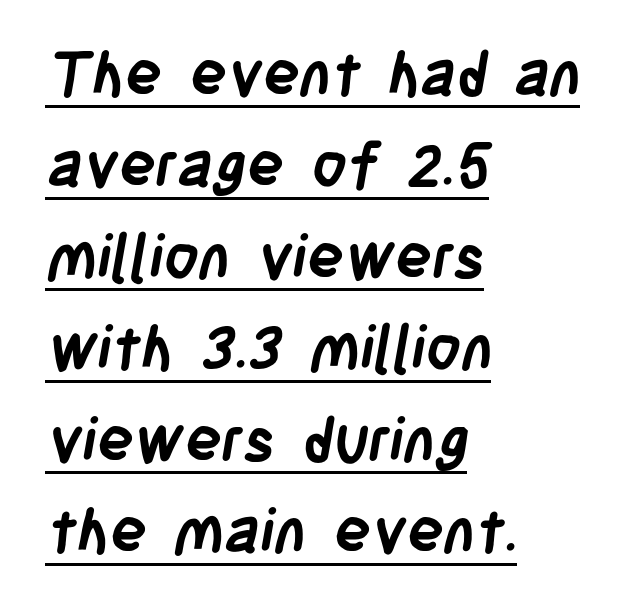
The image shows 61 px semibold, condensed sans-serif type; set left-aligned, normal line spacing (1.5x), normal letter spacing, underlined; low stroke contrast and a large x-height.
